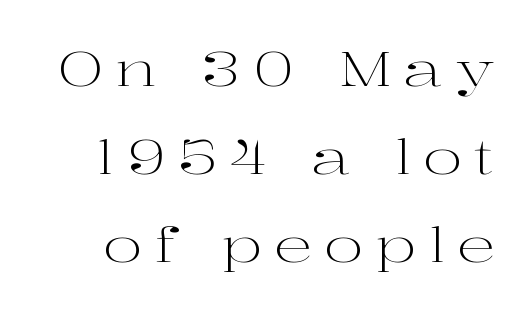
A bare baseline throughout the passage. Each letter keeps its own natural width here, so spacing adapts to shape. Look at the bottom of the vertical strokes: they flare into serifs here. No letter is thick-stroked: the sample isn't bold.
